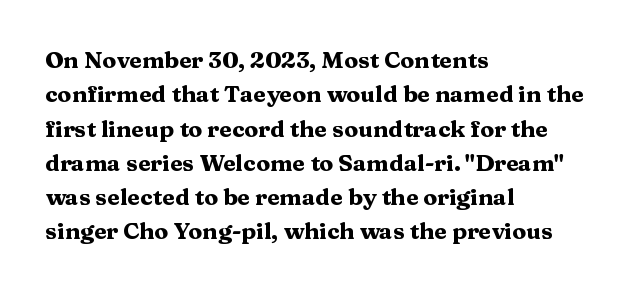
{"italic": "no", "bold": "yes", "underline": "no", "align": "left", "line_spacing": "normal", "line_spacing_ratio": 1.49, "letter_spacing": "normal", "letter_spacing_em": 0.0, "glyph_px": 23}
